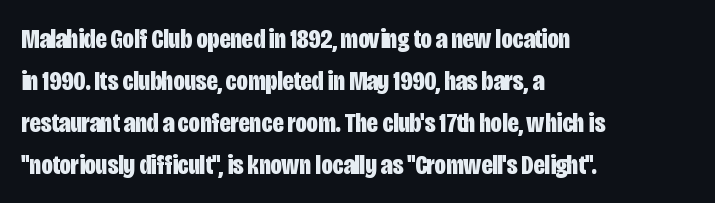
The axis of the letterforms is exactly vertical. Each word holds together tightly as a unit, with standard inter-letter gaps. Serifs: no, the terminals of the letterforms are clean. Here the designer chose a conventional face with non-uniform glyph widths.
